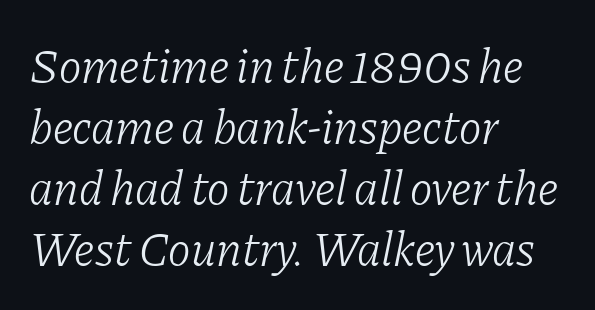
The image shows 48 px light serif type, italic (leaning right); set left-aligned, normal line spacing (1.27x), normal letter spacing, not underlined; low stroke contrast and a medium x-height.
